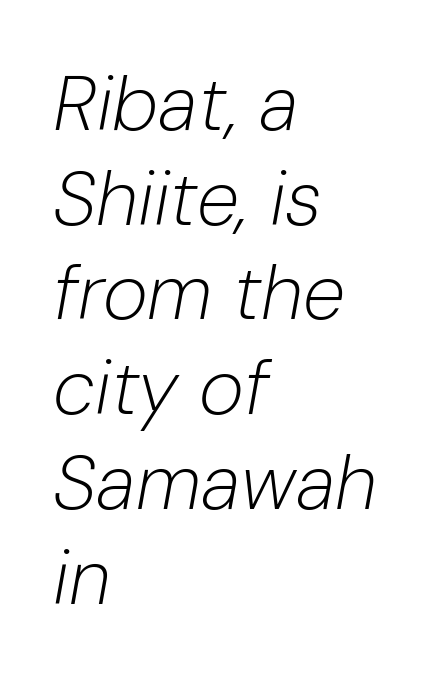
The image shows 77 px light type, italic (leaning right); set left-aligned, line spacing 1.23x, normal letter spacing, not underlined; low stroke contrast and a medium x-height.
